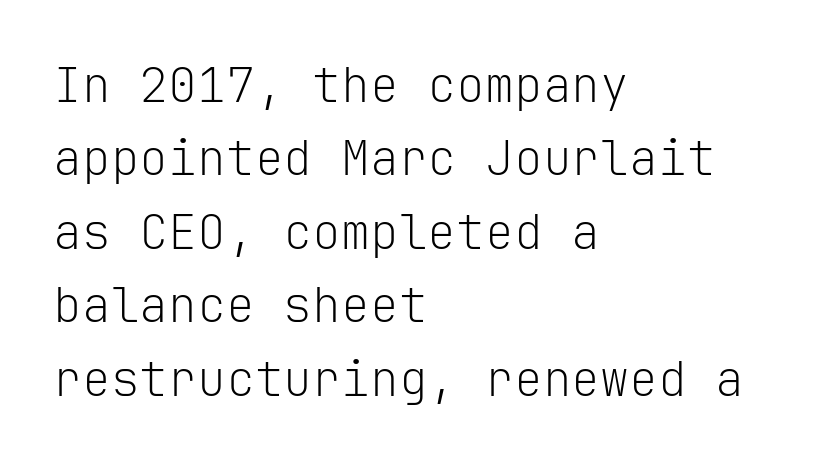
{"serif": "no", "italic": "no", "bold": "no", "weight": "light", "width": "normal", "stroke_contrast": "low", "x_height": "medium", "monospaced": "yes", "underline": "no", "align": "left", "line_spacing": "normal", "line_spacing_ratio": 1.53, "letter_spacing": "normal", "letter_spacing_em": 0.0, "glyph_px": 48}
